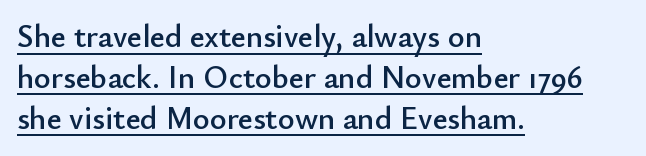
The image shows 32 px sans-serif type, upright; set left-aligned, normal line spacing (1.28x), normal letter spacing, underlined; low stroke contrast and a small x-height.
